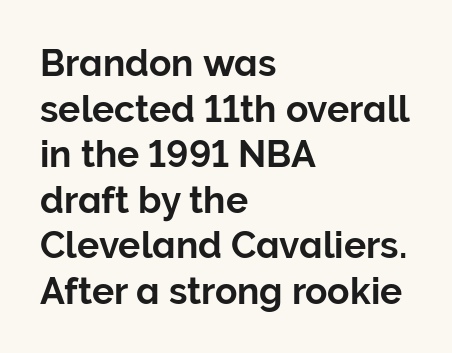
Q: Is the text italic (slanted)? A: No, it is upright.
Q: Is the typeface a serif or a sans-serif typeface? A: Sans-serif.
Q: Is the text underlined? A: No.
Q: How is the paragraph aligned? A: Left-aligned.
Q: Is the spacing between letters normal or unusually wide? A: Normal.
Q: Width (condensed, normal, or wide)? A: Normal.
Q: Stroke contrast? A: Low.
Q: x-height? A: Medium.
Q: Monospaced? A: No.
